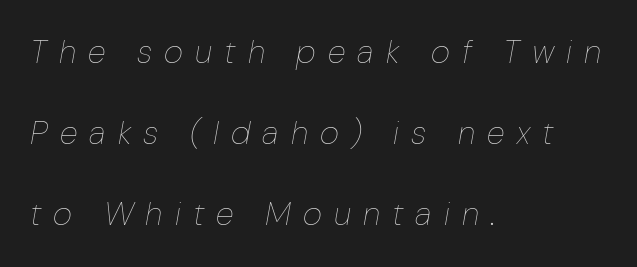
{"italic": "yes", "lean": "right", "slant_degrees": 10, "bold": "no", "weight": "thin", "width": "normal", "stroke_contrast": "low", "x_height": "medium", "monospaced": "no", "underline": "no", "align": "left", "line_spacing": "loose", "line_spacing_ratio": 2.46, "letter_spacing": "wide", "letter_spacing_em": 0.37, "glyph_px": 33}
